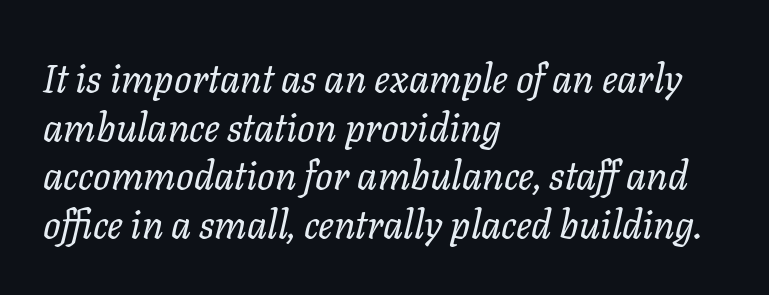
{"italic": "yes", "lean": "right", "slant_degrees": 11, "bold": "no", "weight": "regular", "width": "normal", "stroke_contrast": "low", "x_height": "medium", "monospaced": "no", "underline": "no", "align": "left", "line_spacing": "normal", "line_spacing_ratio": 1.25, "letter_spacing": "normal", "letter_spacing_em": 0.0, "glyph_px": 39}
